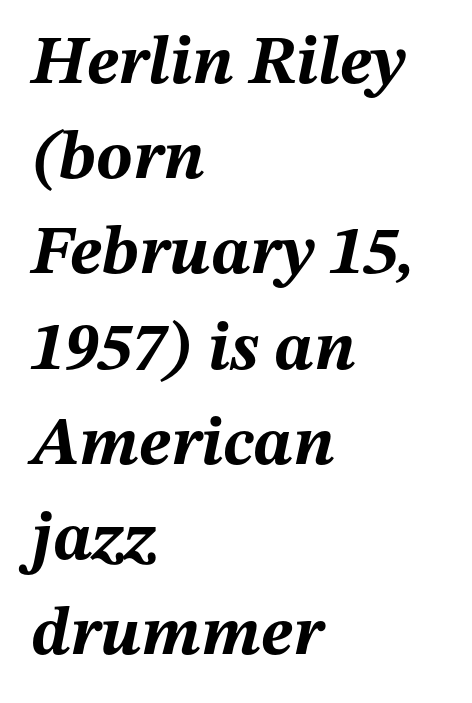
Honestly, there is no underline to notice here at all. A typesetter would call this proportional, since set widths differ per character. Is the letter spacing exaggerated? No — it looks like the ordinary default. Observe the lean: these are italic letterforms. Horizontal bands of white between lines are of average thickness. In terms of weight, the rendering is a true, heavy bold.
